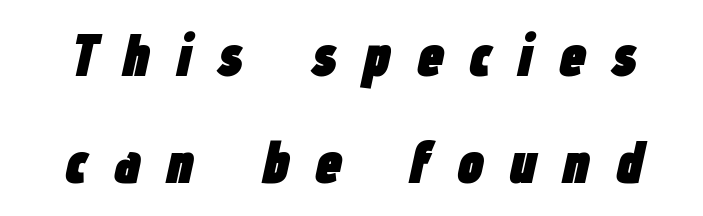
Q: Is the text bold? A: Yes.
Q: Is the text italic (slanted)? A: Yes, it leans right by about 12 degrees.
Q: Is the text underlined? A: No.
Q: Is the spacing between letters normal or unusually wide? A: Unusually wide.
Q: Width (condensed, normal, or wide)? A: Condensed.
Q: Stroke contrast? A: Low.
Q: x-height? A: Medium.
Q: Monospaced? A: No.
